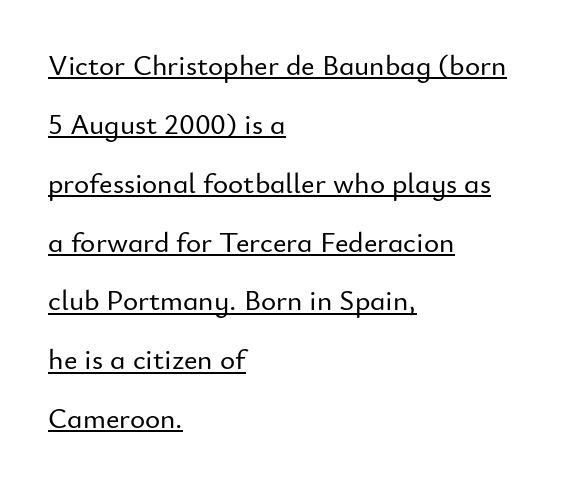
Are there feet on the stems? There aren't — it's a sans. The line texture is even and compact thanks to regular tracking. Underline: present. Honestly, the rows look like they've been pulled way apart. Spacing verdict: proportional, widths tailored to each character. Does the lettering tilt? It doesn't — this is upright.
